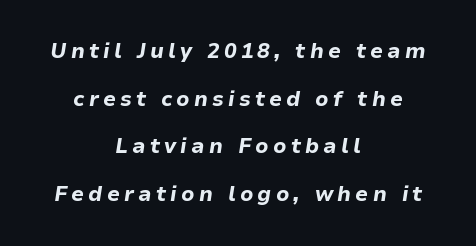
{"italic": "yes", "lean": "right", "slant_degrees": 9, "bold": "yes", "underline": "no", "align": "center", "line_spacing": "loose", "line_spacing_ratio": 2.27, "letter_spacing": "wide", "letter_spacing_em": 0.2, "glyph_px": 21}
